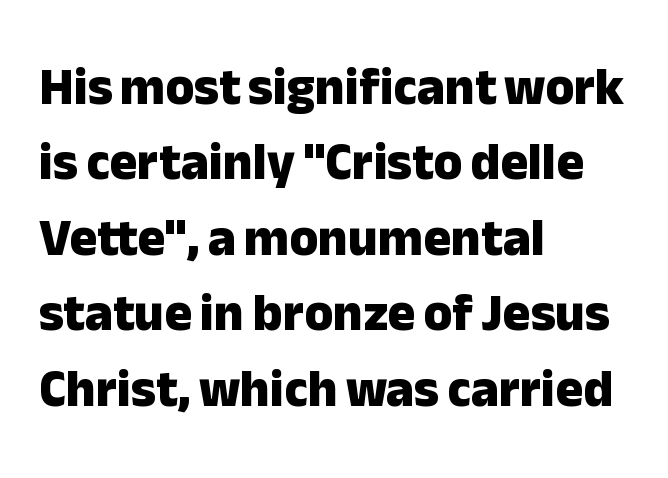
Q: Is the text bold? A: Yes.
Q: Is the text italic (slanted)? A: No, it is upright.
Q: Is the typeface a serif or a sans-serif typeface? A: Sans-serif.
Q: Is the text underlined? A: No.
Q: How is the paragraph aligned? A: Left-aligned.
Q: Is the spacing between letters normal or unusually wide? A: Normal.
Q: Is the spacing between lines tight, normal or loose? A: Normal.
Q: Width (condensed, normal, or wide)? A: Normal.
Q: Stroke contrast? A: Low.
Q: x-height? A: Medium.
Q: Monospaced? A: No.
